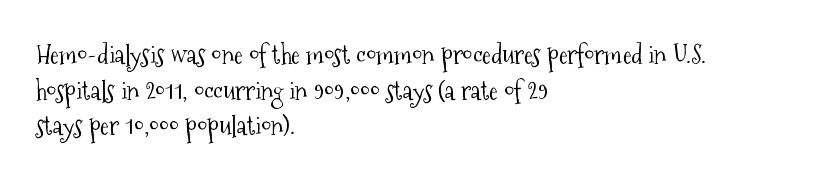
Q: Is the text bold? A: No.
Q: Is the text italic (slanted)? A: No, it is upright.
Q: Is the text underlined? A: No.
Q: How is the paragraph aligned? A: Left-aligned.
Q: Is the spacing between letters normal or unusually wide? A: Normal.
Q: Is the spacing between lines tight, normal or loose? A: Normal.
